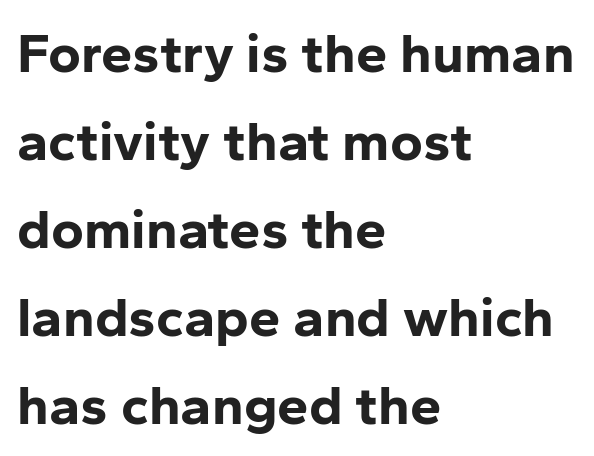
The image shows 56 px bold sans-serif type, upright; set left-aligned, normal line spacing (1.57x), normal letter spacing, not underlined; low stroke contrast and a medium x-height.
